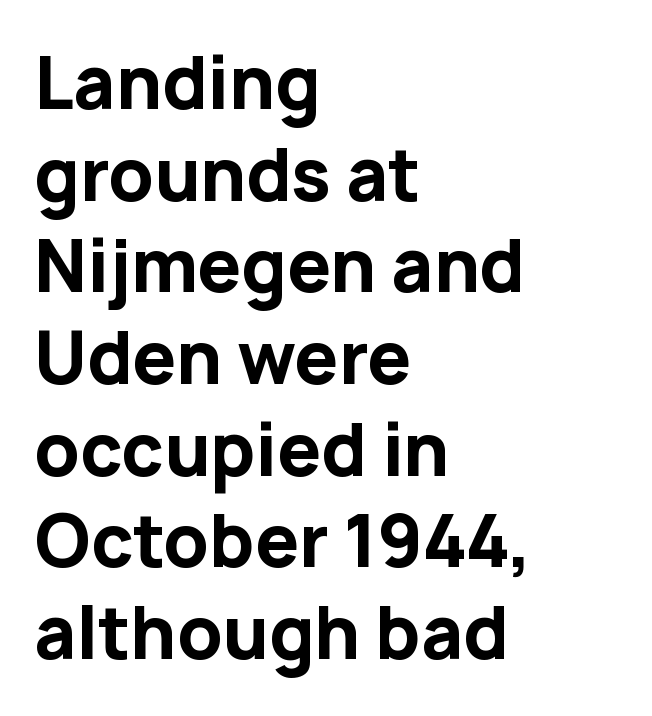
Q: Is the text bold? A: Yes.
Q: Is the text italic (slanted)? A: No, it is upright.
Q: Is the typeface a serif or a sans-serif typeface? A: Sans-serif.
Q: Is the text underlined? A: No.
Q: How is the paragraph aligned? A: Left-aligned.
Q: Is the spacing between letters normal or unusually wide? A: Normal.
Q: Is the spacing between lines tight, normal or loose? A: Normal.
Q: Width (condensed, normal, or wide)? A: Normal.
Q: Stroke contrast? A: Low.
Q: x-height? A: Medium.
Q: Monospaced? A: No.
